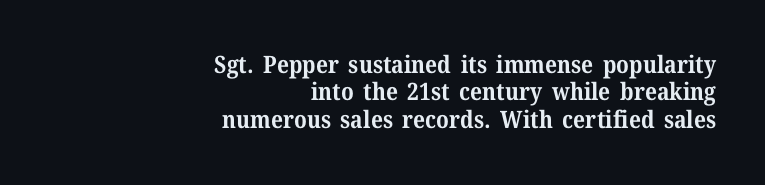
{"italic": "no", "bold": "yes", "underline": "no", "align": "right", "line_spacing": "tight", "line_spacing_ratio": 1.14, "letter_spacing": "normal", "letter_spacing_em": 0.0, "glyph_px": 24}
